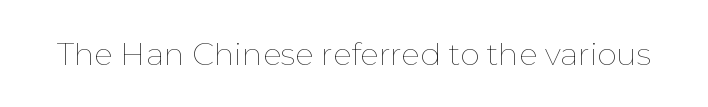
{"italic": "no", "bold": "no", "weight": "thin", "width": "normal", "stroke_contrast": "low", "x_height": "medium", "monospaced": "no", "underline": "no", "letter_spacing": "normal", "letter_spacing_em": 0.0, "glyph_px": 31}
